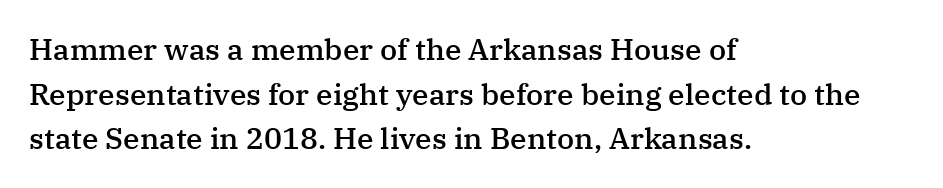
{"serif": "yes", "italic": "no", "bold": "semi", "weight": "semibold", "width": "normal", "stroke_contrast": "medium", "x_height": "medium", "monospaced": "no", "underline": "no", "align": "left", "line_spacing": "normal", "line_spacing_ratio": 1.49, "letter_spacing": "normal", "letter_spacing_em": 0.0, "glyph_px": 30}
